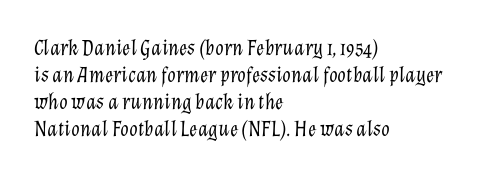
Q: Is the text bold? A: No.
Q: Is the text italic (slanted)? A: Yes, it leans right by about 12 degrees.
Q: Is the text underlined? A: No.
Q: How is the paragraph aligned? A: Left-aligned.
Q: Is the spacing between letters normal or unusually wide? A: Normal.
